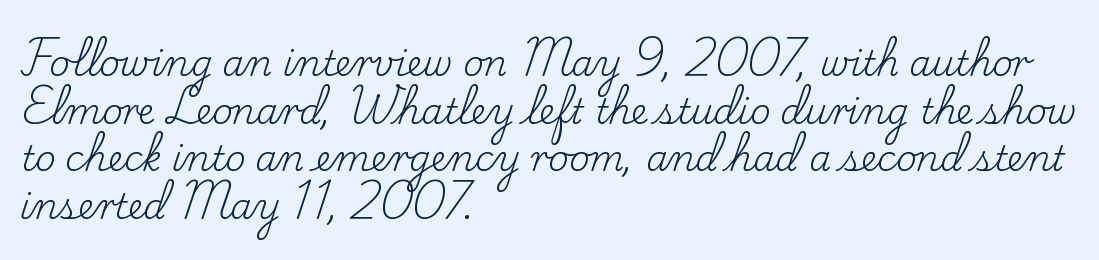
{"serif": "yes", "bold": "no", "weight": "regular", "width": "normal", "stroke_contrast": "low", "x_height": "small", "monospaced": "no", "underline": "no", "align": "left", "line_spacing": "normal", "line_spacing_ratio": 1.36, "letter_spacing": "normal", "letter_spacing_em": 0.0, "glyph_px": 35}
